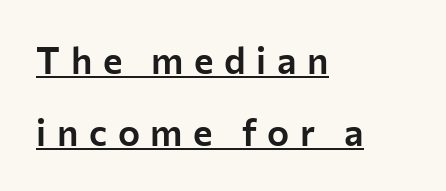
The image shows 37 px sans-serif type, upright; set left-aligned, loose line spacing (1.95x), unusually wide letter spacing (+0.29 em), underlined; low stroke contrast and a medium x-height.
